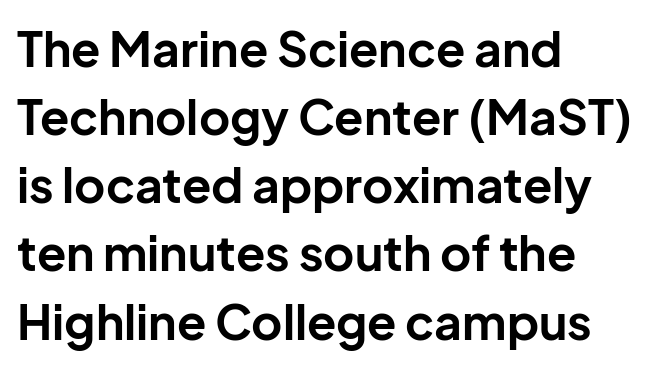
Q: Is the text bold? A: Yes.
Q: Is the text italic (slanted)? A: No, it is upright.
Q: Is the typeface a serif or a sans-serif typeface? A: Sans-serif.
Q: Is the text underlined? A: No.
Q: How is the paragraph aligned? A: Left-aligned.
Q: Is the spacing between letters normal or unusually wide? A: Normal.
Q: Is the spacing between lines tight, normal or loose? A: Normal.
Q: Width (condensed, normal, or wide)? A: Normal.
Q: Stroke contrast? A: Low.
Q: x-height? A: Medium.
Q: Monospaced? A: No.
